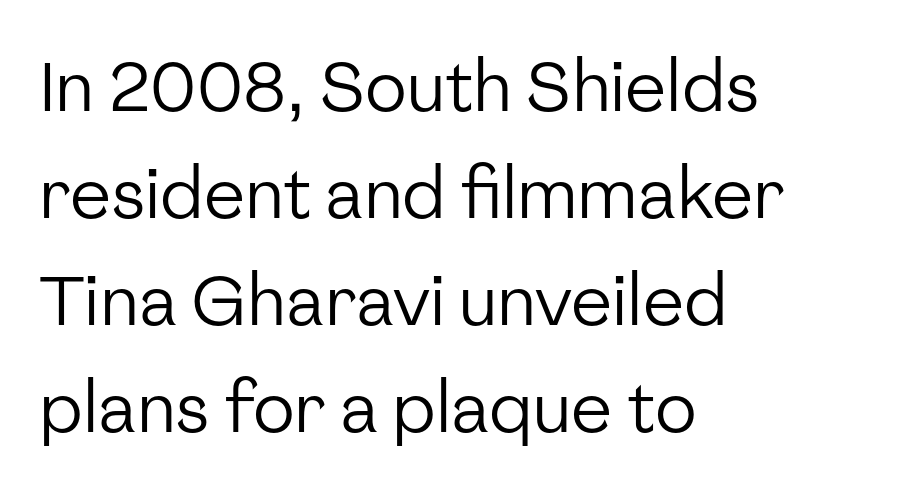
Each new line begins a customary step beneath the previous one. Weight: not bold — regular or lighter. Letterform terminals end flat and unadorned throughout the passage. It's the straight-up-and-down kind of type. A bare baseline throughout the passage.
